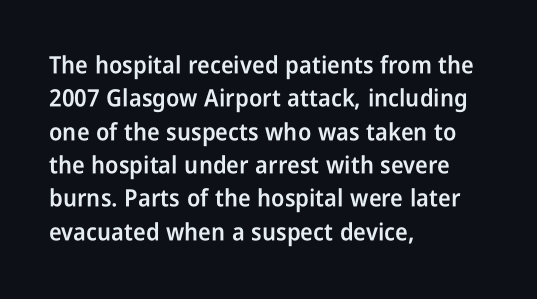
{"italic": "no", "bold": "semi", "underline": "no", "align": "left", "line_spacing": "normal", "line_spacing_ratio": 1.39, "letter_spacing": "normal", "letter_spacing_em": 0.0, "glyph_px": 24}
